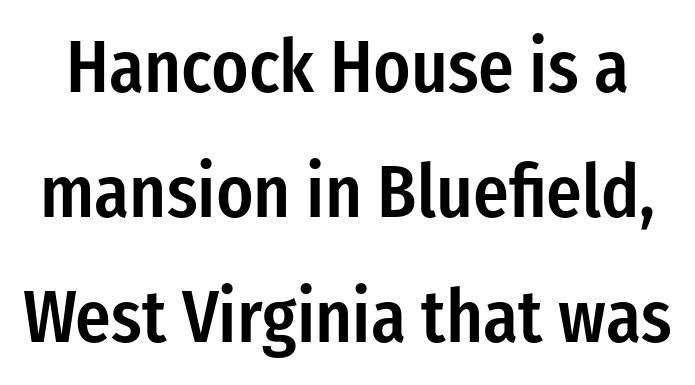
{"serif": "no", "italic": "no", "bold": "semi", "weight": "semibold", "width": "condensed", "stroke_contrast": "low", "x_height": "medium", "monospaced": "no", "underline": "no", "line_spacing": "normal", "line_spacing_ratio": 1.69, "letter_spacing": "normal", "letter_spacing_em": 0.0, "glyph_px": 74}
